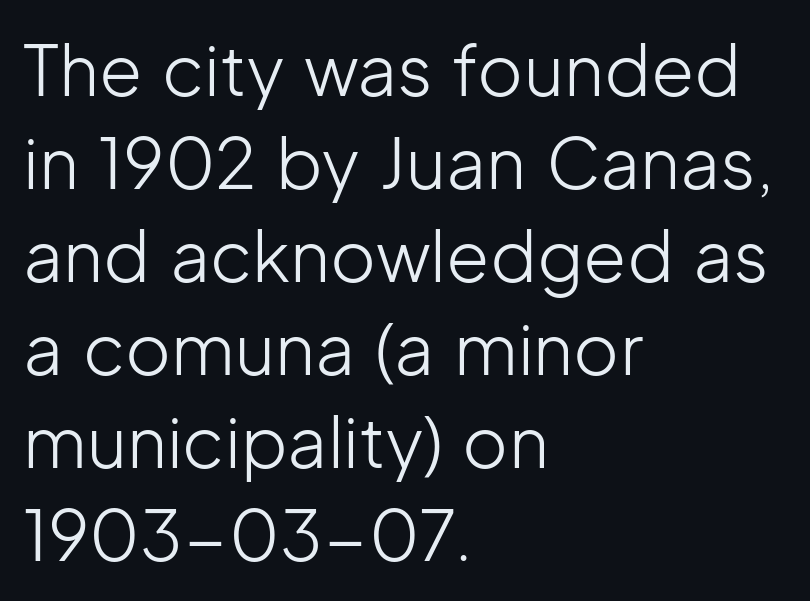
The image shows 70 px light sans-serif type, upright; set left-aligned, normal line spacing (1.33x), normal letter spacing, not underlined; low stroke contrast and a medium x-height.
